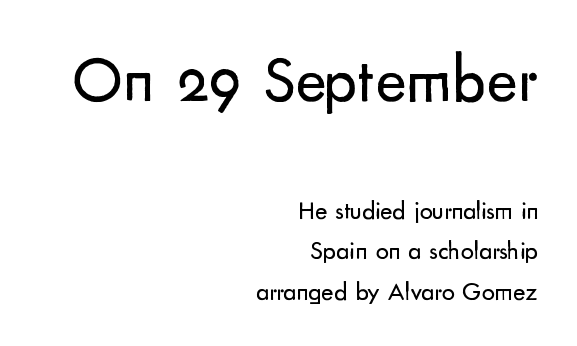
The image shows 66 px regular-weight sans-serif type, upright; set right-aligned, normal line spacing (1.55x), normal letter spacing, not underlined; the first (top) block is 2.54x larger; low stroke contrast and a small x-height.
